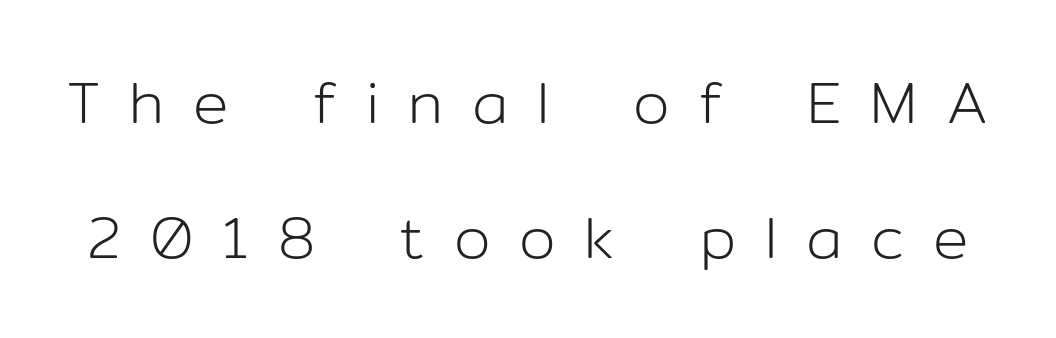
Q: Is the text bold? A: No.
Q: Is the text italic (slanted)? A: No, it is upright.
Q: Is the typeface a serif or a sans-serif typeface? A: Sans-serif.
Q: Is the text underlined? A: No.
Q: Is the spacing between letters normal or unusually wide? A: Unusually wide.
Q: Is the spacing between lines tight, normal or loose? A: Loose.
Q: Width (condensed, normal, or wide)? A: Normal.
Q: Stroke contrast? A: Low.
Q: x-height? A: Medium.
Q: Monospaced? A: No.
